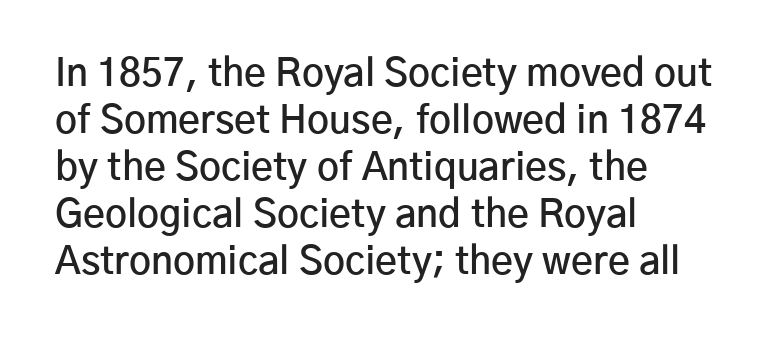
{"serif": "no", "italic": "no", "bold": "semi", "weight": "semibold", "width": "normal", "stroke_contrast": "low", "x_height": "medium", "monospaced": "no", "underline": "no", "align": "left", "line_spacing_ratio": 1.24, "letter_spacing": "normal", "letter_spacing_em": 0.0, "glyph_px": 38}
